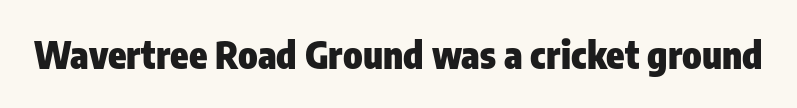
Standard letterfit; no display-style spreading of the glyphs. The passage shown is typed in a proportional face where columns would drift. You can tell it's not italic because the verticals are truly vertical. Typographic density is high because the face is bold.
